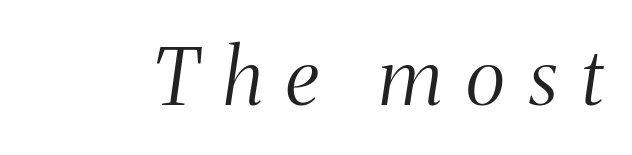
{"serif": "yes", "italic": "yes", "lean": "right", "slant_degrees": 8, "bold": "no", "weight": "light", "width": "condensed", "stroke_contrast": "medium", "x_height": "medium", "monospaced": "no", "underline": "no", "letter_spacing": "wide", "letter_spacing_em": 0.31, "glyph_px": 78}
